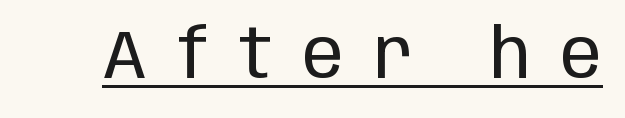
You could not count columns in this text — the font is proportionally spaced. Nothing sits at the stroke ends, so this counts as sans-serif. A quiet, ordinary-to-light weight characterises the typeface. Vertical strokes here are truly vertical. Underlining? Definitely there. The type is letterspaced generously, with wide tracking.
